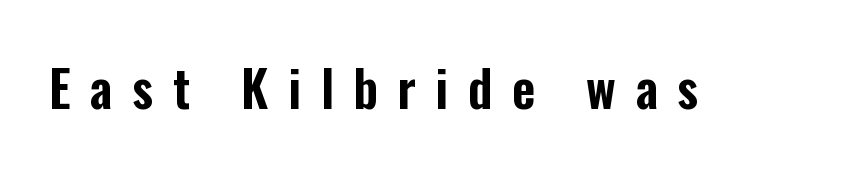
The image shows 50 px condensed sans-serif type, upright; set unusually wide letter spacing (+0.39 em), not underlined; low stroke contrast and a medium x-height.
